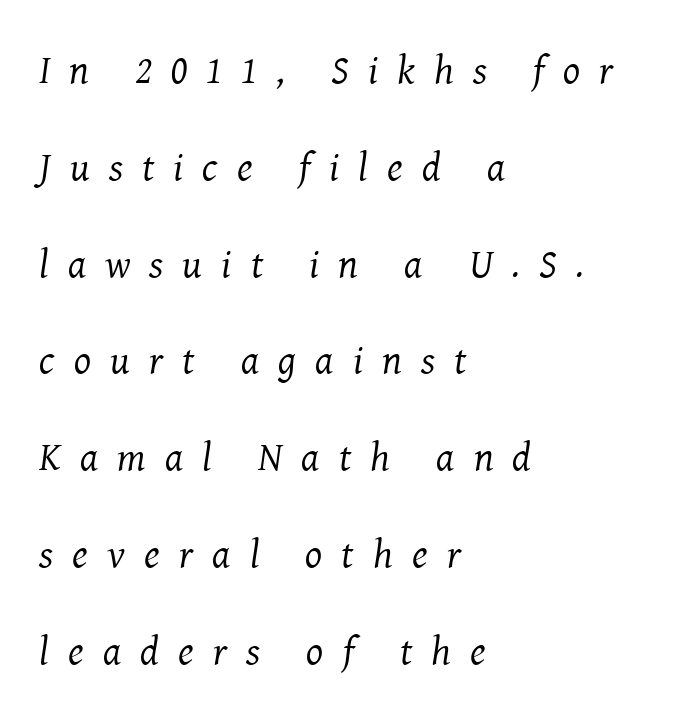
Counters stay open thanks to moderate or lighter strokes. What's the leading like? Stretched, with rows far apart. Leftover space on each line is placed entirely after the last word. Posture: slanted.
